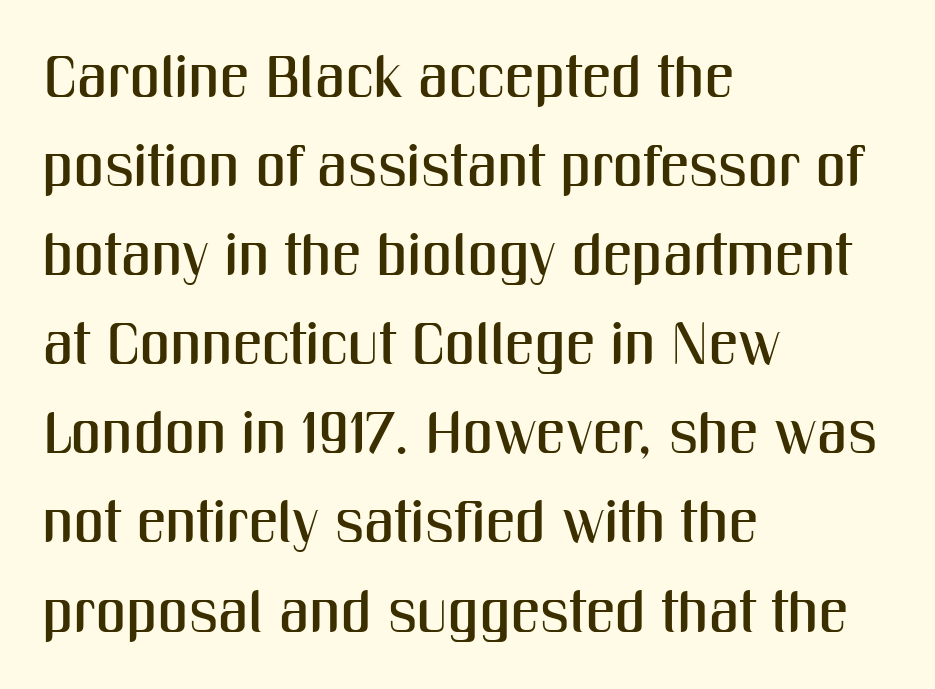
{"serif": "no", "italic": "no", "width": "condensed", "stroke_contrast": "medium", "x_height": "medium", "monospaced": "no", "underline": "no", "align": "left", "line_spacing": "normal", "line_spacing_ratio": 1.51, "letter_spacing": "normal", "letter_spacing_em": 0.0, "glyph_px": 59}
